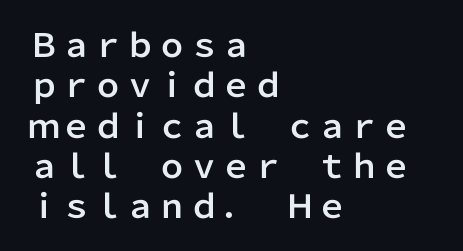
Q: Is the text italic (slanted)? A: No, it is upright.
Q: Is the typeface a serif or a sans-serif typeface? A: Sans-serif.
Q: Is the text underlined? A: No.
Q: How is the paragraph aligned? A: Left-aligned.
Q: Is the spacing between letters normal or unusually wide? A: Normal.
Q: Is the spacing between lines tight, normal or loose? A: Normal.
Q: Width (condensed, normal, or wide)? A: Normal.
Q: Stroke contrast? A: Low.
Q: x-height? A: Medium.
Q: Monospaced? A: No.
